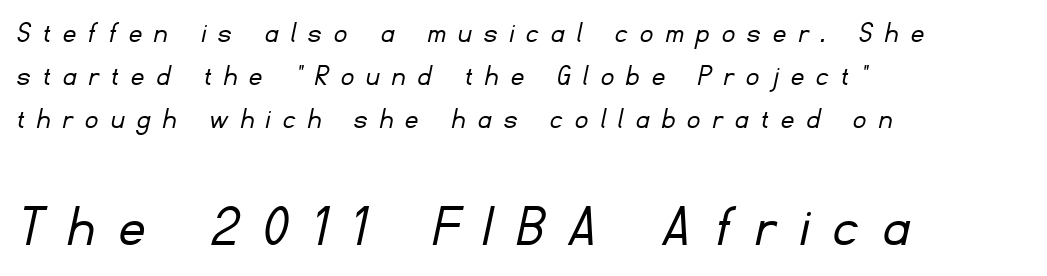
The gap between lines stays unmarked. The following chunk of copy outweighs the initial chunk in type size. Caption: face not bold, strokes unweighted. What stands out about the letter spacing? Its width — letters are far apart.
